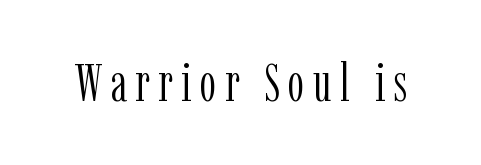
Q: Is the text bold? A: No.
Q: Is the text italic (slanted)? A: No, it is upright.
Q: Is the typeface a serif or a sans-serif typeface? A: Serif.
Q: Is the text underlined? A: No.
Q: Width (condensed, normal, or wide)? A: Condensed.
Q: Stroke contrast? A: Low.
Q: x-height? A: Medium.
Q: Monospaced? A: No.
